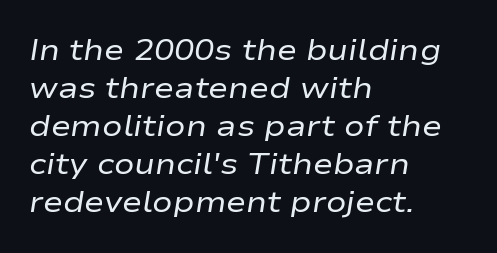
Q: Is the text bold? A: No.
Q: Is the text italic (slanted)? A: Yes, it leans right by about 9 degrees.
Q: Is the text underlined? A: No.
Q: How is the paragraph aligned? A: Left-aligned.
Q: Is the spacing between letters normal or unusually wide? A: Normal.
Q: Is the spacing between lines tight, normal or loose? A: Normal.
Q: Width (condensed, normal, or wide)? A: Wide.
Q: Stroke contrast? A: Low.
Q: x-height? A: Medium.
Q: Monospaced? A: No.
